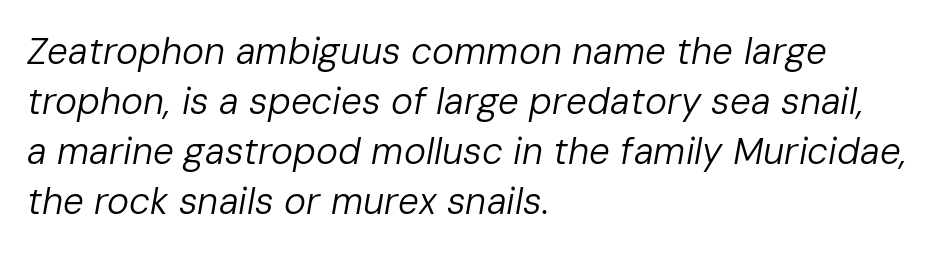
{"italic": "yes", "lean": "right", "slant_degrees": 10, "bold": "no", "weight": "regular", "width": "normal", "stroke_contrast": "low", "x_height": "medium", "monospaced": "no", "underline": "no", "align": "left", "line_spacing": "normal", "line_spacing_ratio": 1.35, "letter_spacing": "normal", "letter_spacing_em": 0.0, "glyph_px": 37}
